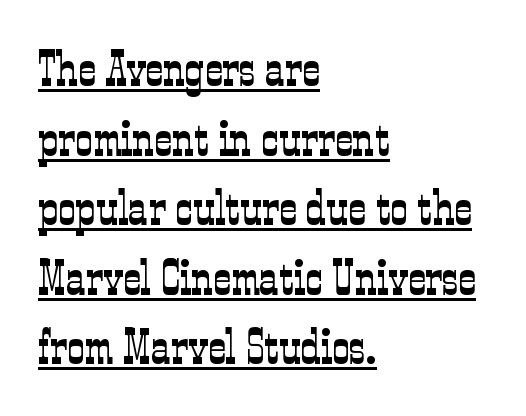
The lettering stays uniformly vertical, giving the passage a roman look. The passage shown is underscored from start to finish. The typeface chosen for these lines features serifs. Note the varied advance widths — an 'i' is clearly narrower than an 'm'. The paragraph has a hard left edge and a soft right edge.
